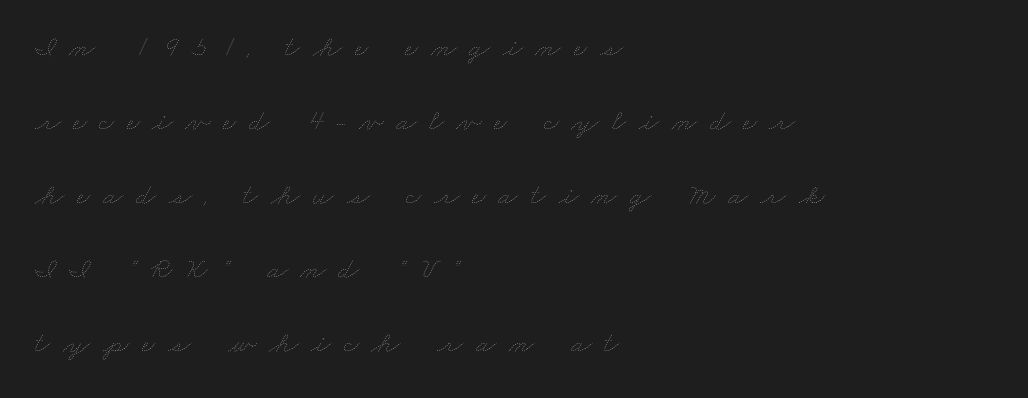
{"bold": "no", "weight": "thin", "width": "wide", "stroke_contrast": "low", "x_height": "small", "monospaced": "no", "underline": "no", "align": "left", "line_spacing": "loose", "line_spacing_ratio": 2.47, "letter_spacing": "wide", "letter_spacing_em": 0.41, "glyph_px": 30}
